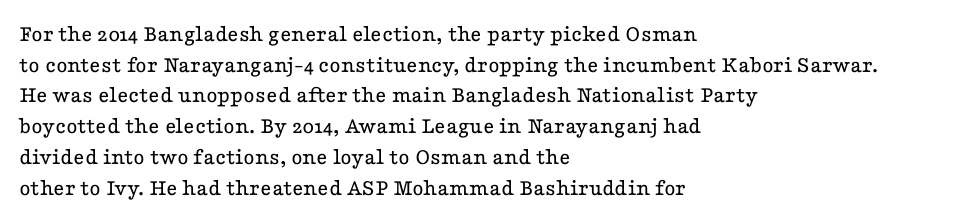
{"italic": "no", "bold": "no", "underline": "no", "align": "left", "line_spacing": "normal", "line_spacing_ratio": 1.28, "letter_spacing": "normal", "letter_spacing_em": 0.0, "glyph_px": 24}
